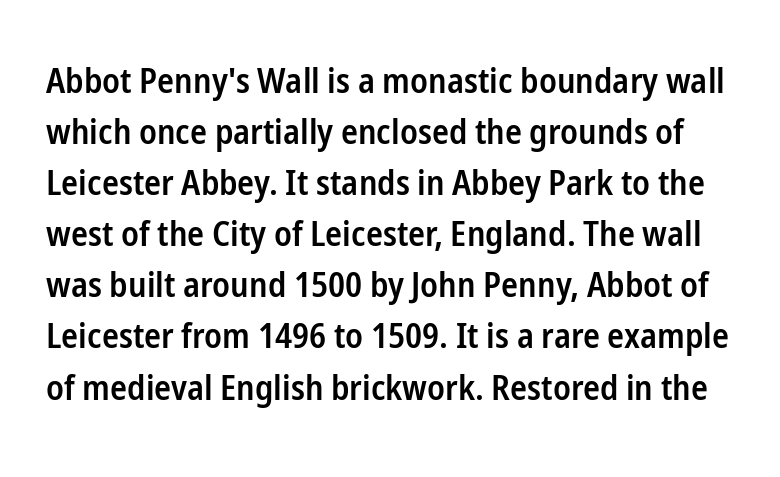
The gaps between neighbouring characters are ordinary and unremarkable. Rendered with straight, roman letterforms. I'd call this a sans setting — the letters go barefoot. Successive baselines arrive at the customary interval. The typesetting leans somewhat heavy: a semibold.
